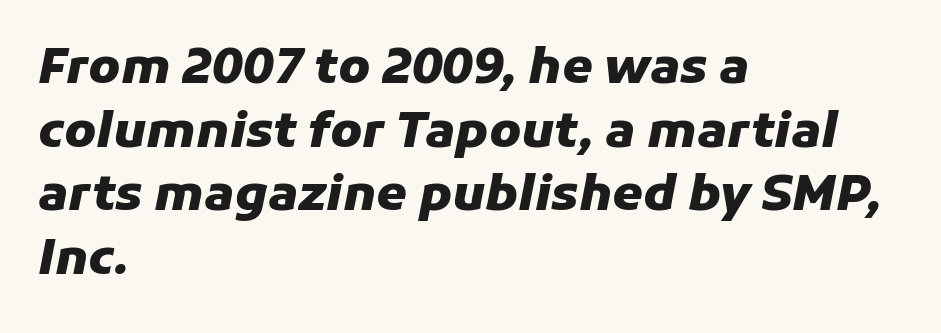
Italic: yes, the glyphs are oblique. Typesetter's note: full bold, strokes at maximum text heaviness. Note the varied advance widths — an 'i' is clearly narrower than an 'm'. Each line starts at the same left margin while the right side varies.
